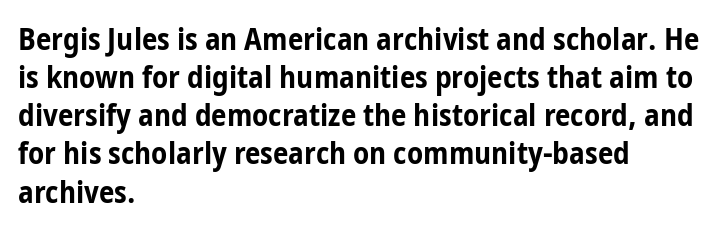
{"serif": "no", "italic": "no", "bold": "yes", "weight": "bold", "width": "condensed", "stroke_contrast": "low", "x_height": "medium", "monospaced": "no", "underline": "no", "align": "left", "line_spacing_ratio": 1.23, "letter_spacing": "normal", "letter_spacing_em": 0.0, "glyph_px": 31}
